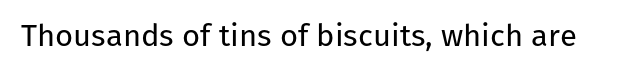
The image shows 31 px regular-weight sans-serif type, upright; set normal letter spacing, not underlined; low stroke contrast and a medium x-height.
